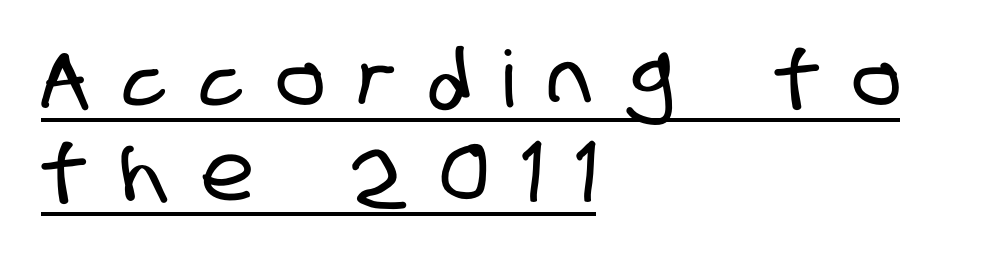
Q: Is the typeface a serif or a sans-serif typeface? A: Sans-serif.
Q: Is the text underlined? A: Yes.
Q: How is the paragraph aligned? A: Left-aligned.
Q: Is the spacing between letters normal or unusually wide? A: Unusually wide.
Q: Width (condensed, normal, or wide)? A: Condensed.
Q: Stroke contrast? A: Low.
Q: x-height? A: Large.
Q: Monospaced? A: No.
